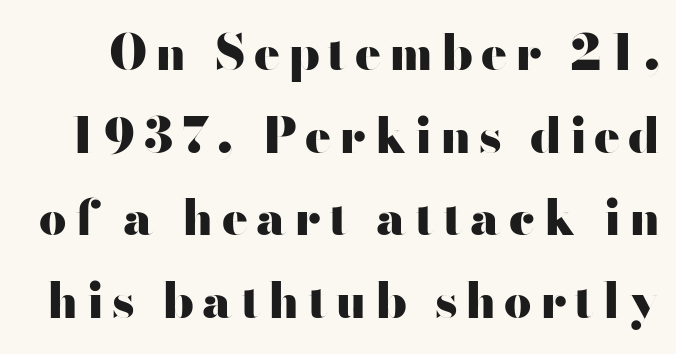
Q: Is the text bold? A: Yes.
Q: Is the text italic (slanted)? A: No, it is upright.
Q: Is the typeface a serif or a sans-serif typeface? A: Serif.
Q: Is the text underlined? A: No.
Q: Width (condensed, normal, or wide)? A: Wide.
Q: Stroke contrast? A: High.
Q: x-height? A: Small.
Q: Monospaced? A: No.
